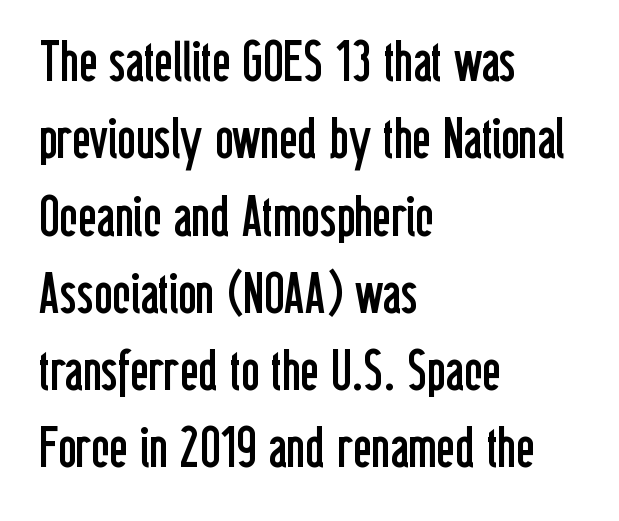
Q: Is the text bold? A: No.
Q: Is the text italic (slanted)? A: No, it is upright.
Q: Is the typeface a serif or a sans-serif typeface? A: Sans-serif.
Q: Is the text underlined? A: No.
Q: How is the paragraph aligned? A: Left-aligned.
Q: Is the spacing between letters normal or unusually wide? A: Normal.
Q: Is the spacing between lines tight, normal or loose? A: Normal.
Q: Width (condensed, normal, or wide)? A: Condensed.
Q: Stroke contrast? A: Low.
Q: x-height? A: Medium.
Q: Monospaced? A: No.
